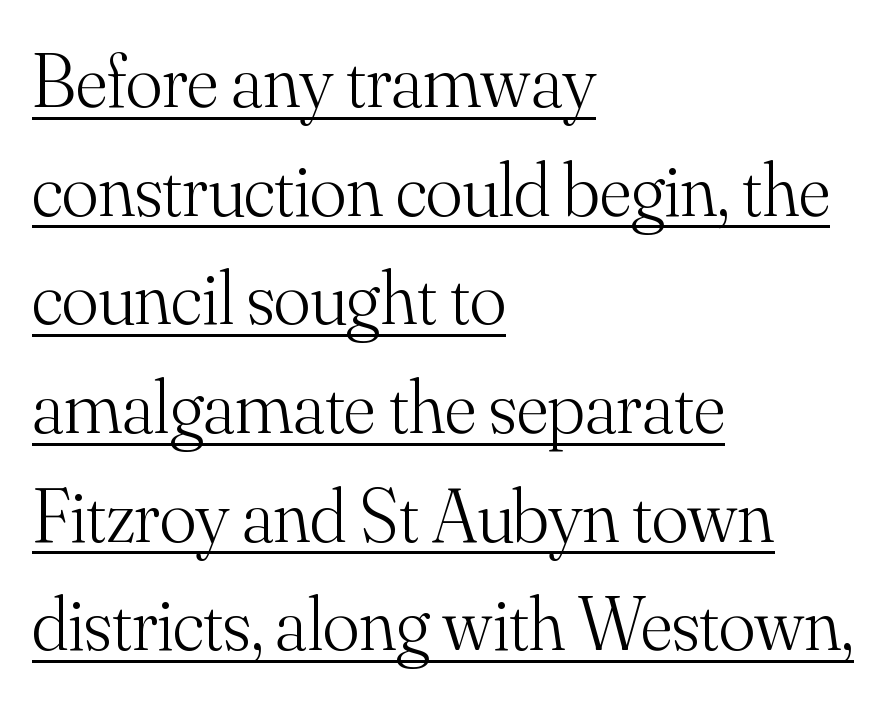
Q: Is the text bold? A: No.
Q: Is the text italic (slanted)? A: No, it is upright.
Q: Is the typeface a serif or a sans-serif typeface? A: Serif.
Q: Is the text underlined? A: Yes.
Q: How is the paragraph aligned? A: Left-aligned.
Q: Is the spacing between letters normal or unusually wide? A: Normal.
Q: Is the spacing between lines tight, normal or loose? A: Normal.
Q: Width (condensed, normal, or wide)? A: Normal.
Q: Stroke contrast? A: Medium.
Q: x-height? A: Small.
Q: Monospaced? A: No.
